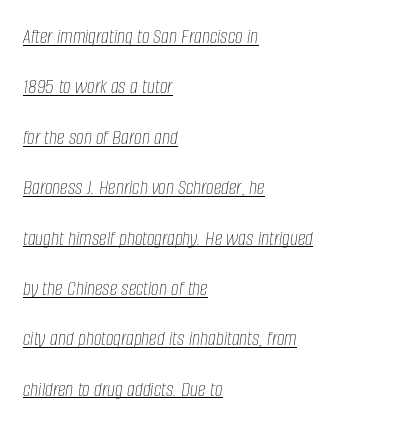
Q: Is the text bold? A: No.
Q: Is the text italic (slanted)? A: Yes, it leans right by about 8 degrees.
Q: Is the text underlined? A: Yes.
Q: How is the paragraph aligned? A: Left-aligned.
Q: Is the spacing between letters normal or unusually wide? A: Normal.
Q: Is the spacing between lines tight, normal or loose? A: Loose.
